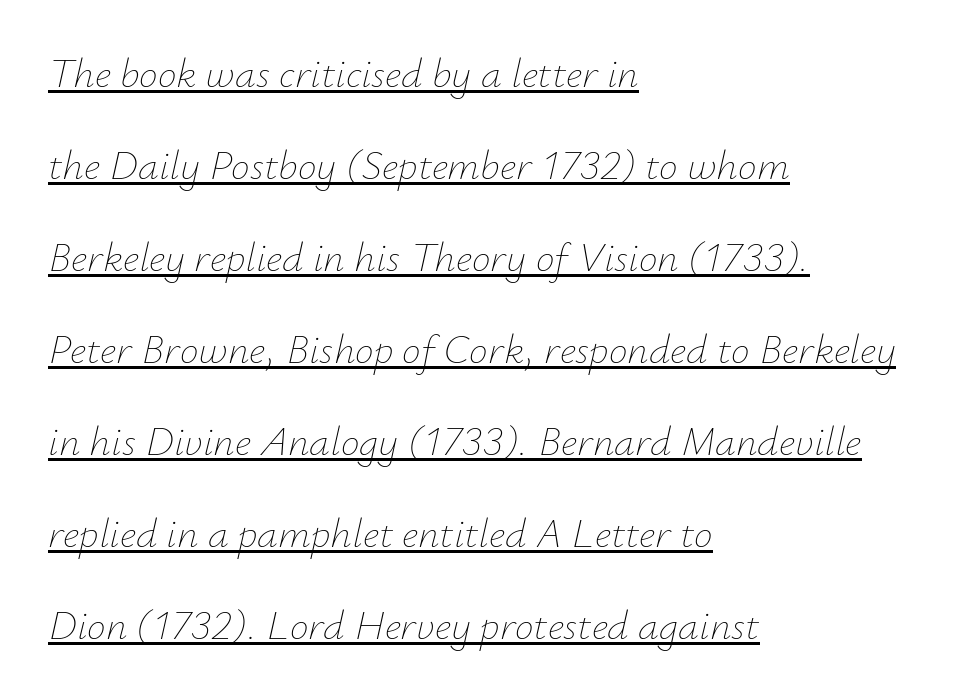
{"italic": "yes", "lean": "right", "slant_degrees": 12, "bold": "no", "weight": "thin", "width": "normal", "stroke_contrast": "low", "x_height": "small", "monospaced": "no", "underline": "yes", "align": "left", "line_spacing": "loose", "line_spacing_ratio": 2.19, "letter_spacing": "normal", "letter_spacing_em": 0.0, "glyph_px": 42}
